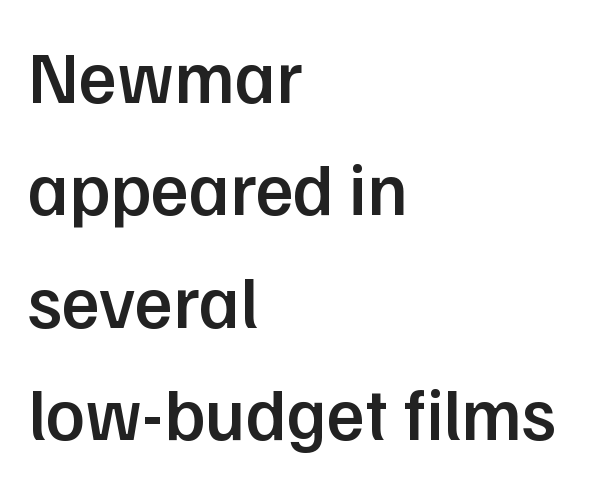
Q: Is the text bold? A: Semi-bold.
Q: Is the text italic (slanted)? A: No, it is upright.
Q: Is the typeface a serif or a sans-serif typeface? A: Sans-serif.
Q: Is the text underlined? A: No.
Q: How is the paragraph aligned? A: Left-aligned.
Q: Is the spacing between letters normal or unusually wide? A: Normal.
Q: Is the spacing between lines tight, normal or loose? A: Normal.
Q: Width (condensed, normal, or wide)? A: Normal.
Q: Stroke contrast? A: Low.
Q: x-height? A: Medium.
Q: Monospaced? A: No.
